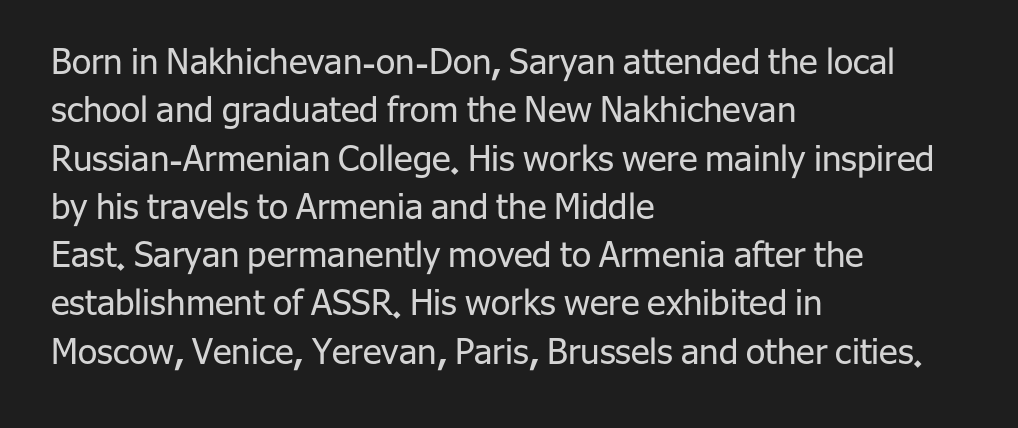
Q: Is the text bold? A: No.
Q: Is the text italic (slanted)? A: No, it is upright.
Q: Is the typeface a serif or a sans-serif typeface? A: Sans-serif.
Q: Is the text underlined? A: No.
Q: How is the paragraph aligned? A: Left-aligned.
Q: Is the spacing between letters normal or unusually wide? A: Normal.
Q: Is the spacing between lines tight, normal or loose? A: Normal.
Q: Width (condensed, normal, or wide)? A: Normal.
Q: Stroke contrast? A: Low.
Q: x-height? A: Medium.
Q: Monospaced? A: No.
